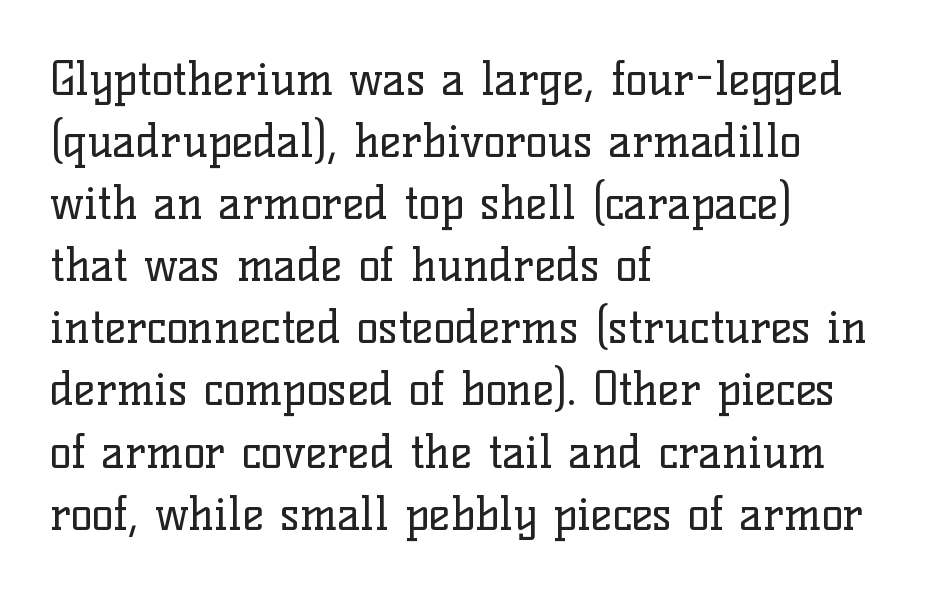
{"serif": "yes", "italic": "no", "bold": "no", "weight": "regular", "width": "normal", "stroke_contrast": "low", "x_height": "medium", "monospaced": "no", "underline": "no", "align": "left", "line_spacing": "normal", "line_spacing_ratio": 1.35, "letter_spacing": "normal", "letter_spacing_em": 0.0, "glyph_px": 46}
